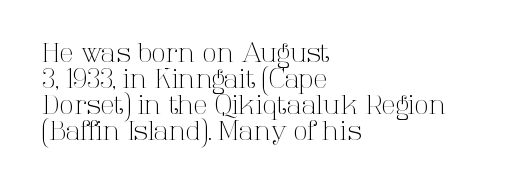
Any mark beneath the type? The region is blank. Leading: reduced. You could call the tracking neutral — neither tight nor loose. The font sits on the lighter half of the weight spectrum, regular included. Vertical strokes here are truly vertical. The rag falls on the right side of this text block.
